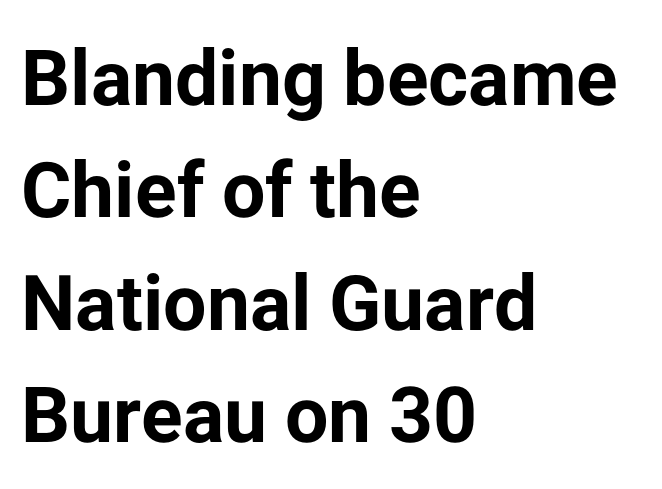
The image shows 77 px bold sans-serif type, upright; set left-aligned, normal line spacing (1.46x), normal letter spacing, not underlined; low stroke contrast and a medium x-height.
